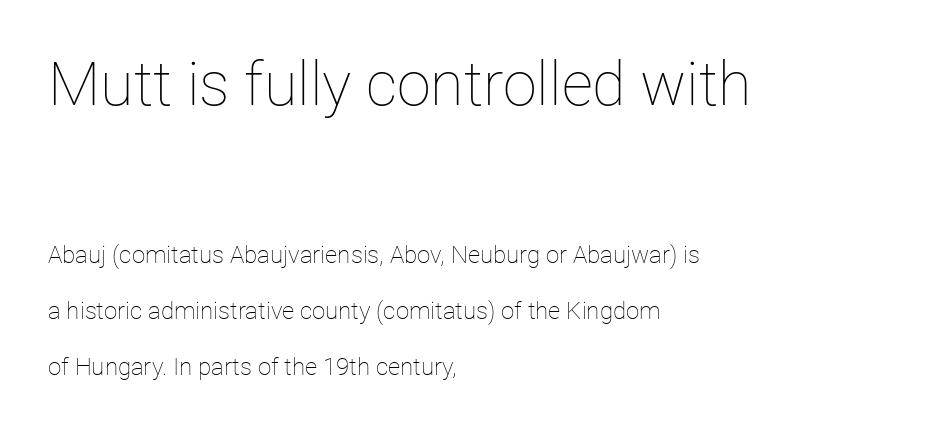
{"italic": "no", "bold": "no", "weight": "thin", "width": "normal", "stroke_contrast": "low", "x_height": "medium", "monospaced": "no", "underline": "no", "align": "left", "line_spacing": "loose", "line_spacing_ratio": 2.34, "letter_spacing": "normal", "letter_spacing_em": 0.0, "larger_block": "first", "size_ratio": 2.54, "glyph_px": 61}
